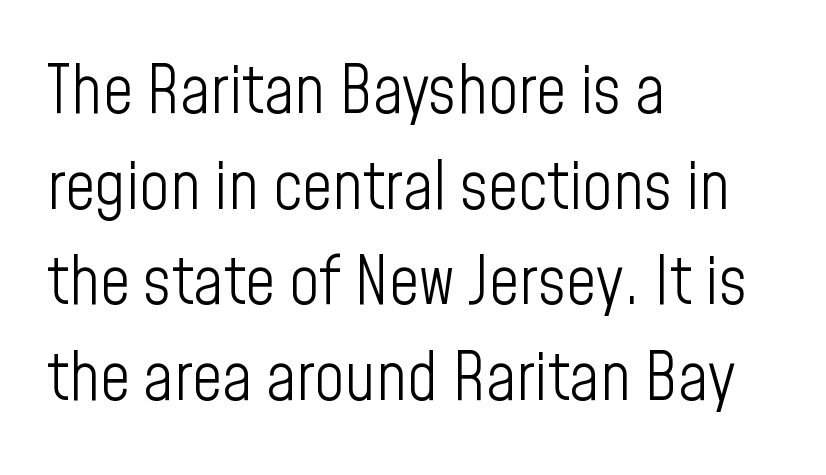
Q: Is the text bold? A: No.
Q: Is the text italic (slanted)? A: No, it is upright.
Q: Is the typeface a serif or a sans-serif typeface? A: Sans-serif.
Q: Is the text underlined? A: No.
Q: How is the paragraph aligned? A: Left-aligned.
Q: Is the spacing between letters normal or unusually wide? A: Normal.
Q: Is the spacing between lines tight, normal or loose? A: Normal.
Q: Width (condensed, normal, or wide)? A: Condensed.
Q: Stroke contrast? A: Low.
Q: x-height? A: Medium.
Q: Monospaced? A: No.
